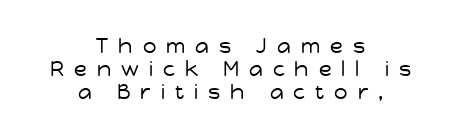
Q: Is the text bold? A: No.
Q: Is the text italic (slanted)? A: No, it is upright.
Q: Is the text underlined? A: No.
Q: How is the paragraph aligned? A: Centered.
Q: Is the spacing between letters normal or unusually wide? A: Unusually wide.
Q: Is the spacing between lines tight, normal or loose? A: Tight.
